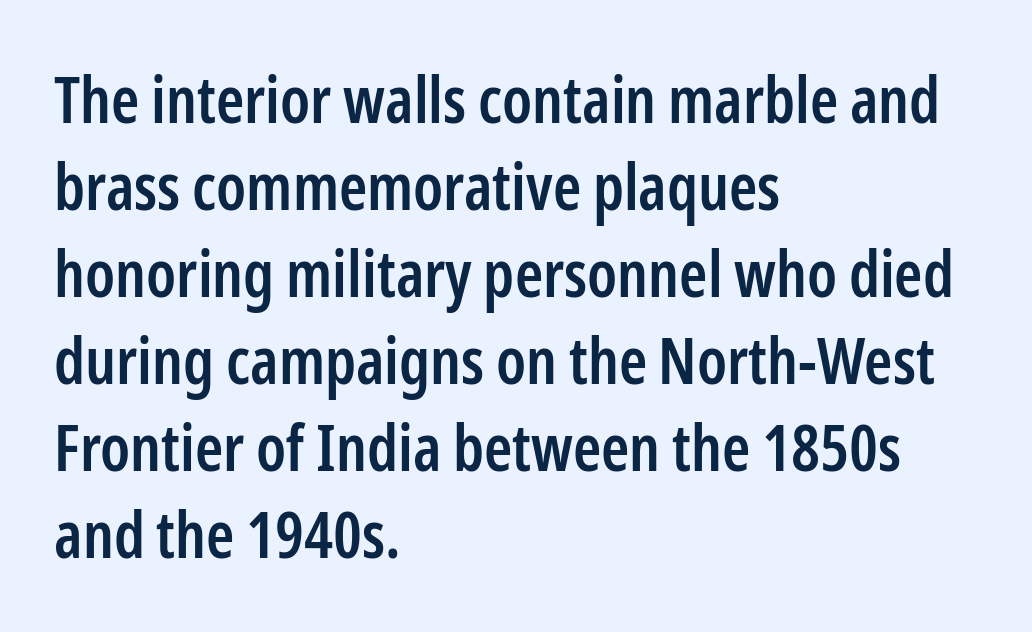
Q: Is the text bold? A: Semi-bold.
Q: Is the text italic (slanted)? A: No, it is upright.
Q: Is the typeface a serif or a sans-serif typeface? A: Sans-serif.
Q: Is the text underlined? A: No.
Q: How is the paragraph aligned? A: Left-aligned.
Q: Is the spacing between letters normal or unusually wide? A: Normal.
Q: Is the spacing between lines tight, normal or loose? A: Normal.
Q: Width (condensed, normal, or wide)? A: Condensed.
Q: Stroke contrast? A: Low.
Q: x-height? A: Medium.
Q: Monospaced? A: No.
